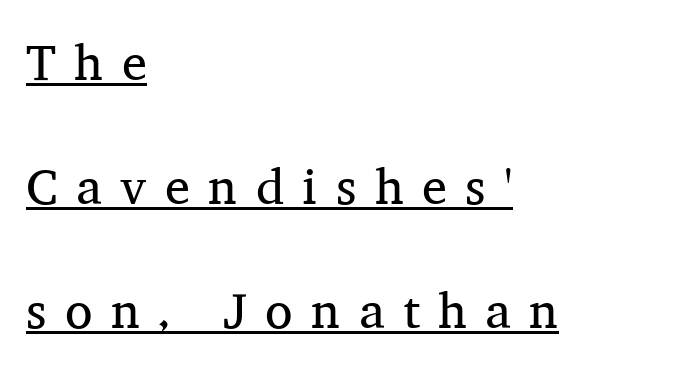
The image shows 50 px regular-weight serif type, upright; set left-aligned, loose line spacing (2.48x), unusually wide letter spacing (+0.37 em), underlined; medium stroke contrast and a medium x-height.
